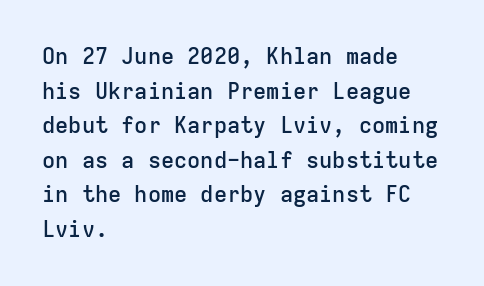
The font's upright variant was chosen for this text. Is the letter spacing exaggerated? No — it looks like the ordinary default. The face used here is a semibold: visibly heavier than regular, lighter than bold. Students, observe: this is what conventionally led text looks like. Every row of glyphs begins at an identical x-position on the left. Words float on clear page, feet unadorned.
